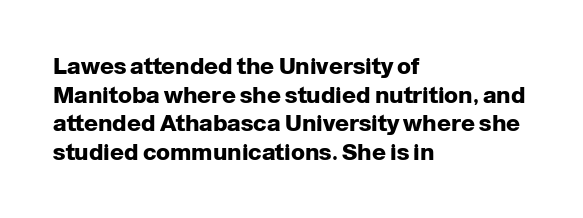
Every character sits straight up, as roman type does. Stroke thickness is high; the sample reads as a true bold. Inter-character spacing is left at the font's built-in metrics. Casual observation: everything's shoved over to the left. The specimen omits any rule beneath the text block's lines.
